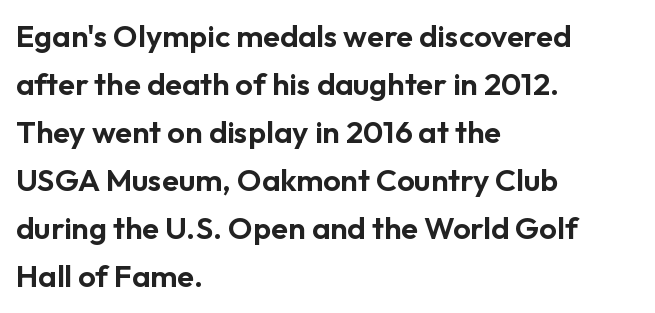
Posture: vertical. Check where the strokes stop: nothing finishes them off — pure sans. A typesetter would call this proportional, since set widths differ per character. The letterforms sit shoulder to shoulder at normal distance. In terms of leading, this rendering sits right in the middle. Underlining? Definitely not there.
